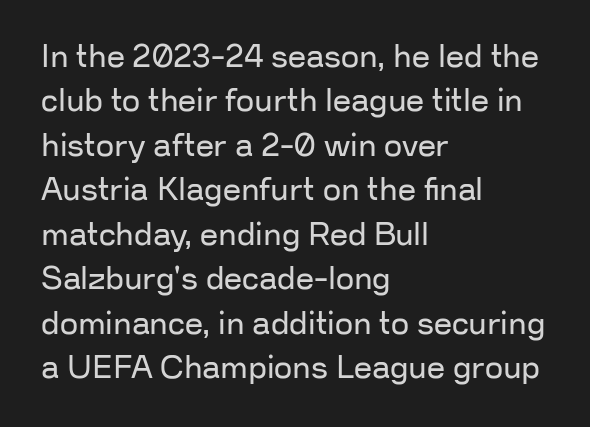
{"serif": "no", "italic": "no", "bold": "no", "weight": "regular", "width": "normal", "stroke_contrast": "low", "x_height": "medium", "monospaced": "no", "underline": "no", "align": "left", "line_spacing": "normal", "line_spacing_ratio": 1.39, "letter_spacing": "normal", "letter_spacing_em": 0.0, "glyph_px": 32}
